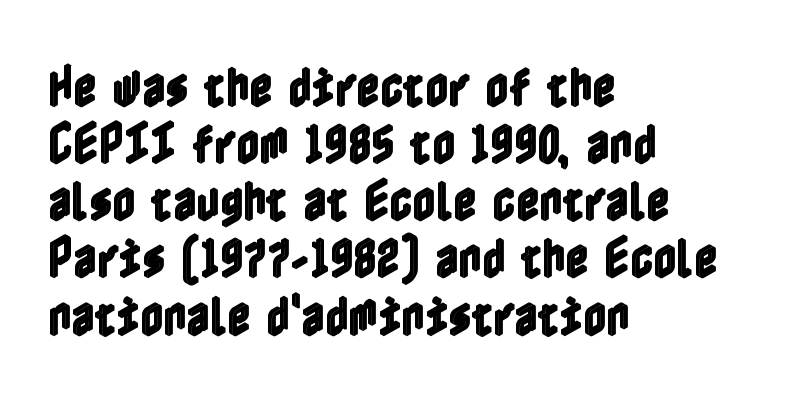
Q: Is the text italic (slanted)? A: No, it is upright.
Q: Is the text underlined? A: No.
Q: How is the paragraph aligned? A: Left-aligned.
Q: Is the spacing between letters normal or unusually wide? A: Normal.
Q: Is the spacing between lines tight, normal or loose? A: Normal.
Q: Width (condensed, normal, or wide)? A: Condensed.
Q: x-height? A: Medium.
